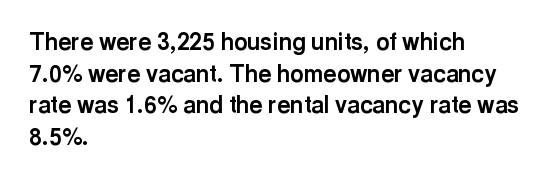
{"italic": "no", "bold": "yes", "underline": "no", "align": "left", "line_spacing": "normal", "line_spacing_ratio": 1.38, "letter_spacing": "normal", "letter_spacing_em": 0.0, "glyph_px": 23}
